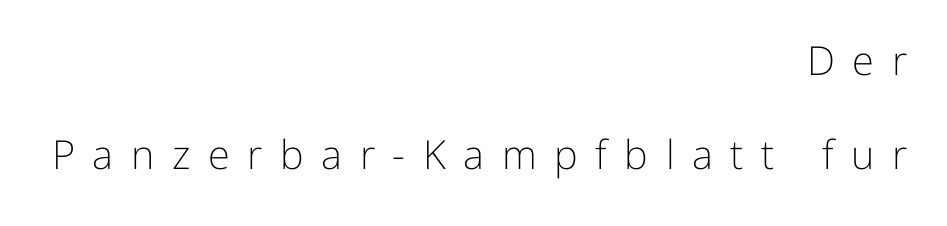
The image shows 40 px light sans-serif type, upright; set right-aligned, loose line spacing (2.36x), unusually wide letter spacing (+0.44 em), not underlined; low stroke contrast and a medium x-height.
